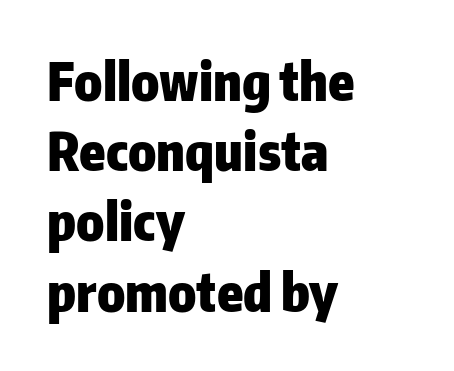
Q: Is the text bold? A: Yes.
Q: Is the text italic (slanted)? A: No, it is upright.
Q: Is the typeface a serif or a sans-serif typeface? A: Sans-serif.
Q: Is the text underlined? A: No.
Q: How is the paragraph aligned? A: Left-aligned.
Q: Is the spacing between letters normal or unusually wide? A: Normal.
Q: Is the spacing between lines tight, normal or loose? A: Normal.
Q: Width (condensed, normal, or wide)? A: Normal.
Q: Stroke contrast? A: Low.
Q: x-height? A: Medium.
Q: Monospaced? A: No.
